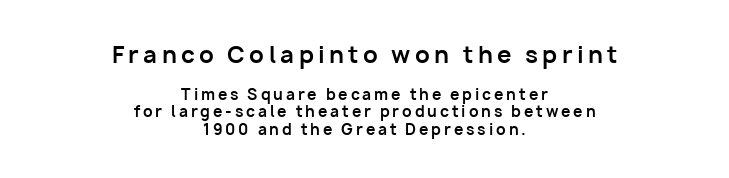
The upper block of text is set noticeably larger than the block beneath it. This rendering features lettering with no underline. Does the lettering tilt? It doesn't — this is upright. Plenty of ink on the page — the face is bold. The rag falls on both sides of this text block equally.
